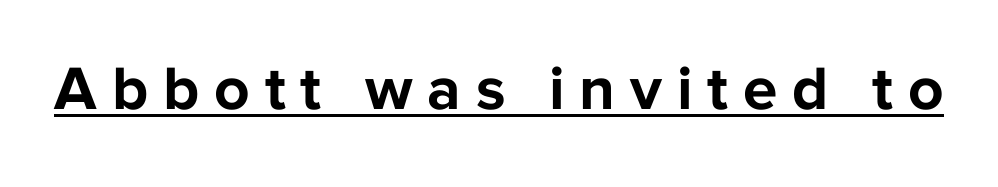
Do the letters lean? They stand straight. The tracking jumps out immediately: characters are airy and widely separated. The passage shown is typed in a proportional face where columns would drift. Like a heading marked for emphasis, these lines bear an underscore.
